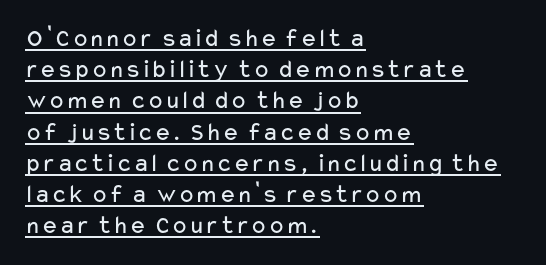
The image shows 26 px text type, upright; set left-aligned, line spacing 1.2x, normal letter spacing, underlined.
